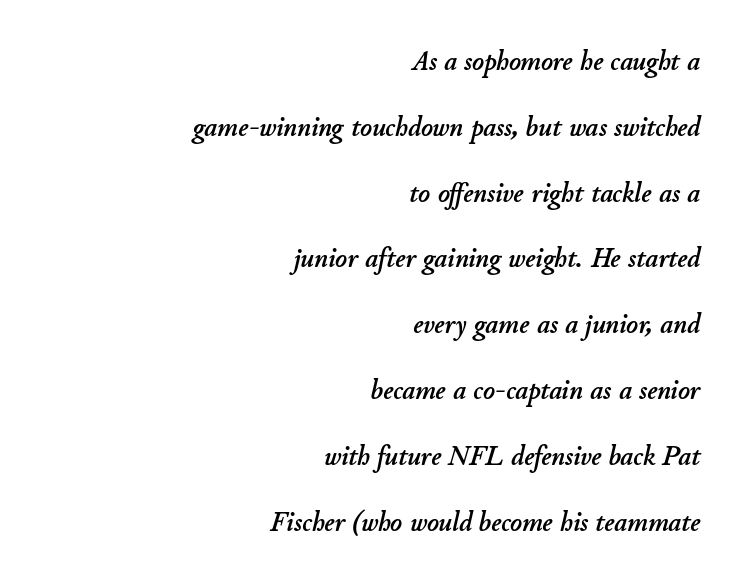
The image shows 28 px text type, italic (leaning right); set right-aligned, loose line spacing (2.35x), normal letter spacing, not underlined; low stroke contrast and a small x-height.
